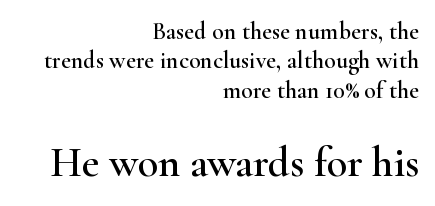
Regarding serifs, this sample has them. Here the designer chose a conventional face with non-uniform glyph widths. Typesetter's note — lower block bumped up in size, upper block left smaller. If you drew a ruler down the right edge, every line would touch it.
